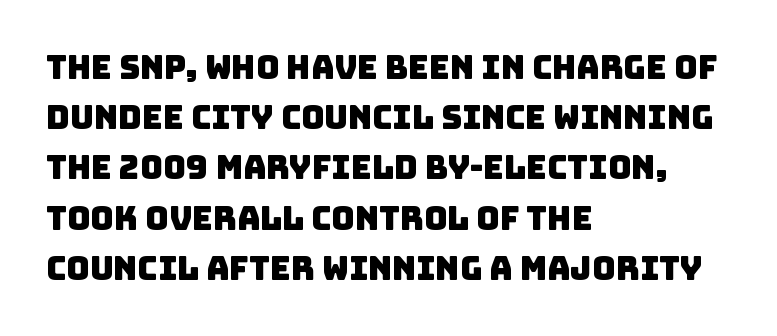
Q: Is the typeface a serif or a sans-serif typeface? A: Sans-serif.
Q: Is the text underlined? A: No.
Q: How is the paragraph aligned? A: Left-aligned.
Q: Is the spacing between letters normal or unusually wide? A: Normal.
Q: Is the spacing between lines tight, normal or loose? A: Normal.
Q: Width (condensed, normal, or wide)? A: Normal.
Q: Stroke contrast? A: Low.
Q: x-height? A: Large.
Q: Monospaced? A: No.
